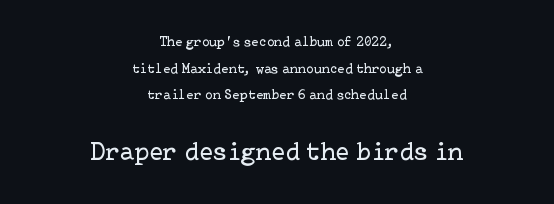
Q: Is the text bold? A: No.
Q: Is the text italic (slanted)? A: No, it is upright.
Q: Is the text underlined? A: No.
Q: How is the paragraph aligned? A: Centered.
Q: Is the spacing between letters normal or unusually wide? A: Normal.
Q: Is the spacing between lines tight, normal or loose? A: Loose.
Q: Which block of text is set in a larger size, the first (top) or the second (bottom)? A: The second (bottom) one.
